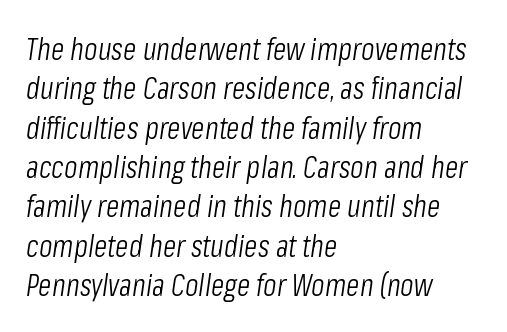
{"italic": "yes", "lean": "right", "slant_degrees": 8, "bold": "no", "weight": "light", "width": "condensed", "stroke_contrast": "low", "x_height": "medium", "monospaced": "no", "underline": "no", "align": "left", "line_spacing": "normal", "line_spacing_ratio": 1.27, "letter_spacing": "normal", "letter_spacing_em": 0.0, "glyph_px": 31}
